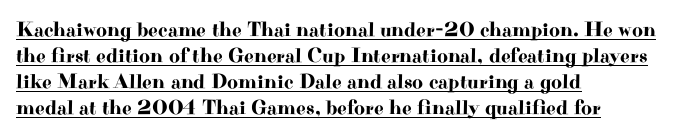
The image shows 21 px text type, upright; set left-aligned, line spacing 1.24x, normal letter spacing, underlined.
